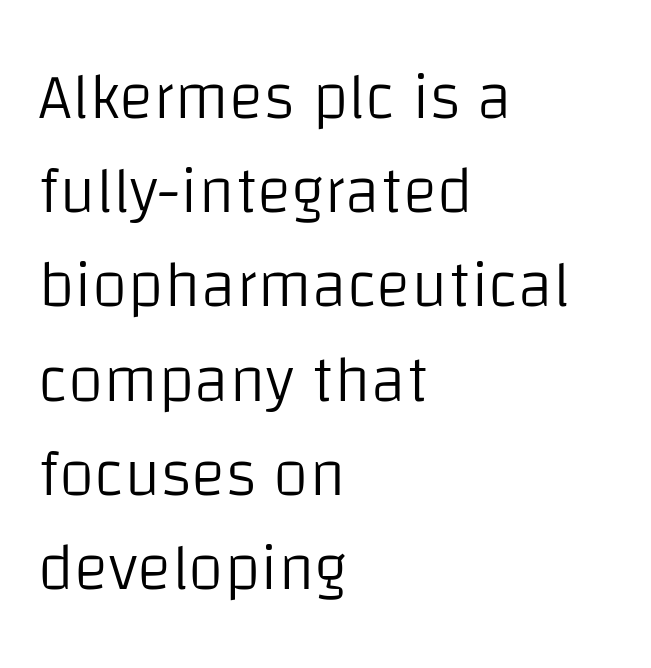
The image shows 65 px light sans-serif type, upright; set left-aligned, normal line spacing (1.45x), normal letter spacing, not underlined; low stroke contrast and a large x-height.
